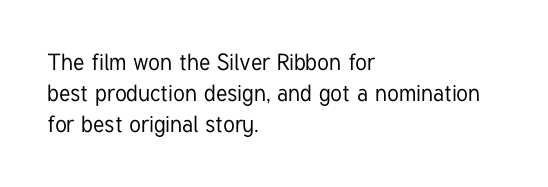
Q: Is the text italic (slanted)? A: No, it is upright.
Q: Is the text underlined? A: No.
Q: How is the paragraph aligned? A: Left-aligned.
Q: Is the spacing between letters normal or unusually wide? A: Normal.
Q: Is the spacing between lines tight, normal or loose? A: Normal.
